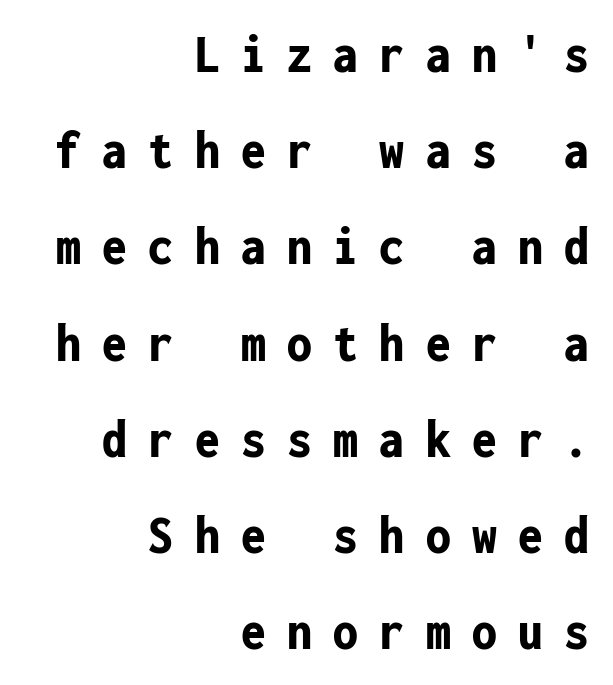
The image shows 55 px bold, condensed sans-serif type, upright, monospaced; set right-aligned, line spacing 1.75x, unusually wide letter spacing (+0.39 em), not underlined; low stroke contrast and a medium x-height.
